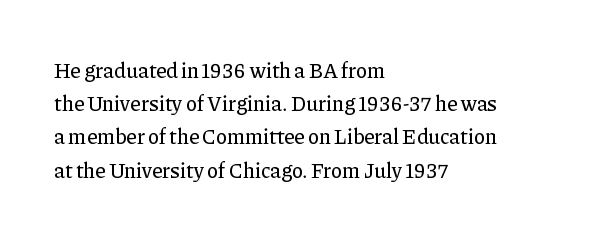
The tracking reads as untouched default to a designer's eye. Anything drawn beneath the words? Only blank space. Leading: standard. The lettering holds an erect, upright posture throughout.
